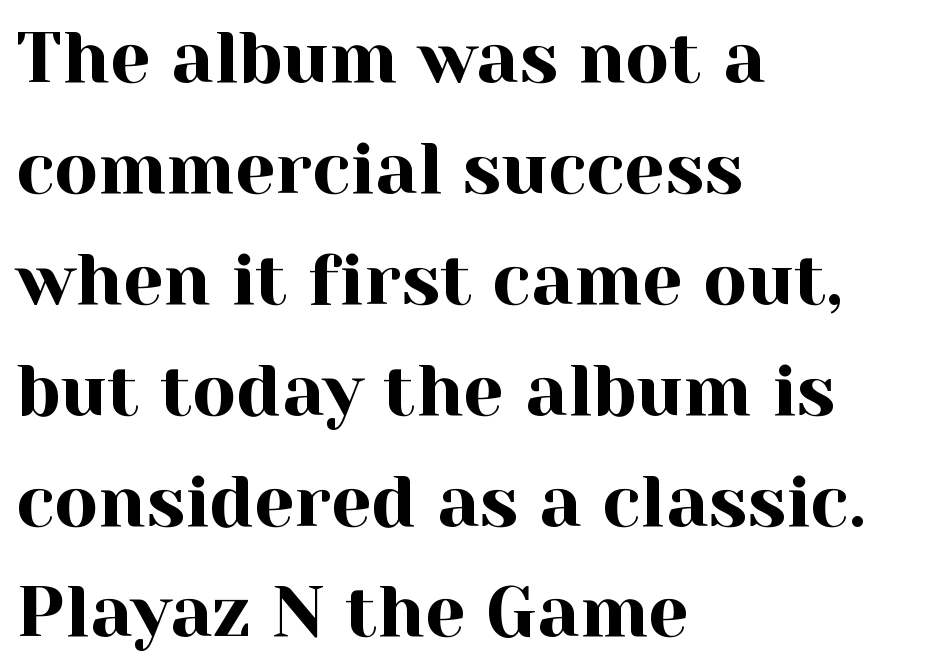
The image shows 72 px serif type, upright; set left-aligned, normal line spacing (1.54x), normal letter spacing, not underlined; a medium x-height.
